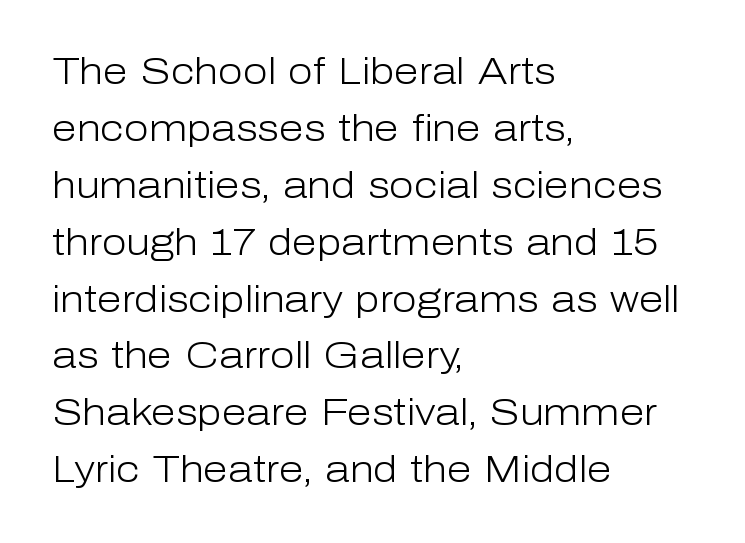
{"serif": "no", "italic": "no", "bold": "no", "weight": "light", "width": "normal", "stroke_contrast": "low", "x_height": "medium", "monospaced": "no", "underline": "no", "align": "left", "line_spacing": "normal", "line_spacing_ratio": 1.58, "letter_spacing": "normal", "letter_spacing_em": 0.0, "glyph_px": 36}
